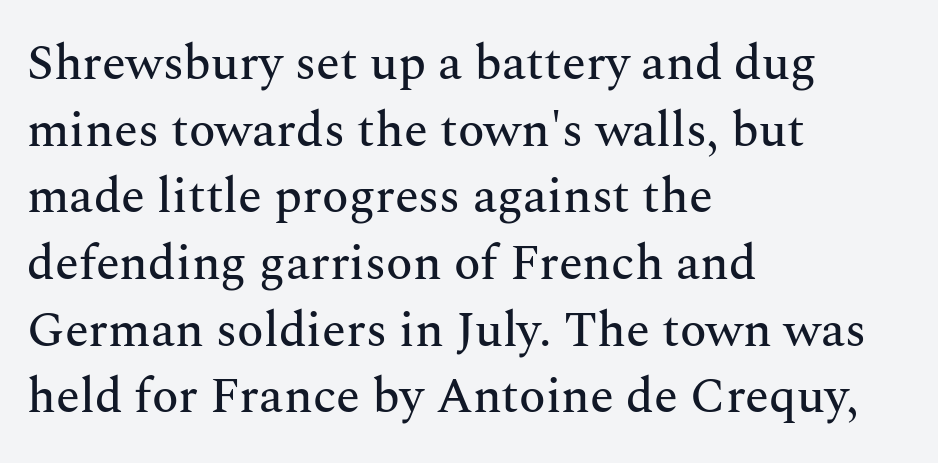
The image shows 49 px serif type, upright; set left-aligned, normal line spacing (1.36x), normal letter spacing, not underlined; medium stroke contrast and a medium x-height.
